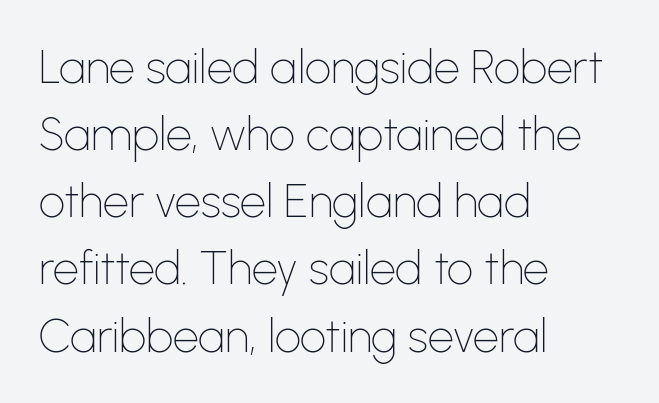
{"serif": "no", "italic": "no", "bold": "no", "weight": "thin", "width": "normal", "stroke_contrast": "low", "x_height": "medium", "monospaced": "no", "underline": "no", "align": "left", "line_spacing": "normal", "line_spacing_ratio": 1.46, "letter_spacing": "normal", "letter_spacing_em": 0.0, "glyph_px": 46}
